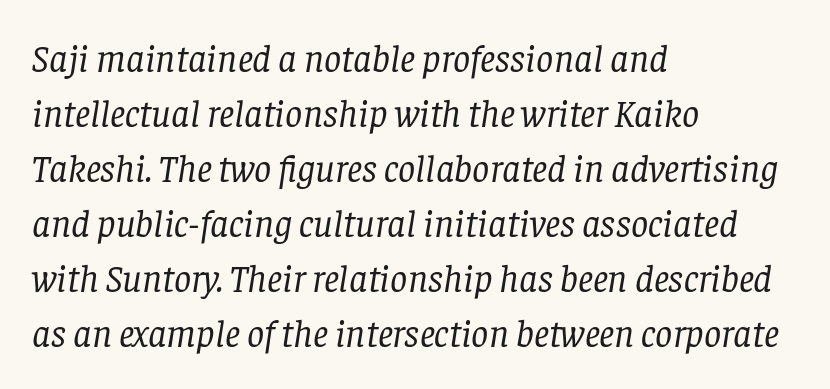
Q: Is the text bold? A: No.
Q: Is the text italic (slanted)? A: Yes, it leans right by about 8 degrees.
Q: Is the typeface a serif or a sans-serif typeface? A: Serif.
Q: Is the text underlined? A: No.
Q: How is the paragraph aligned? A: Left-aligned.
Q: Is the spacing between letters normal or unusually wide? A: Normal.
Q: Is the spacing between lines tight, normal or loose? A: Normal.
Q: Width (condensed, normal, or wide)? A: Normal.
Q: Stroke contrast? A: Low.
Q: x-height? A: Large.
Q: Monospaced? A: No.
